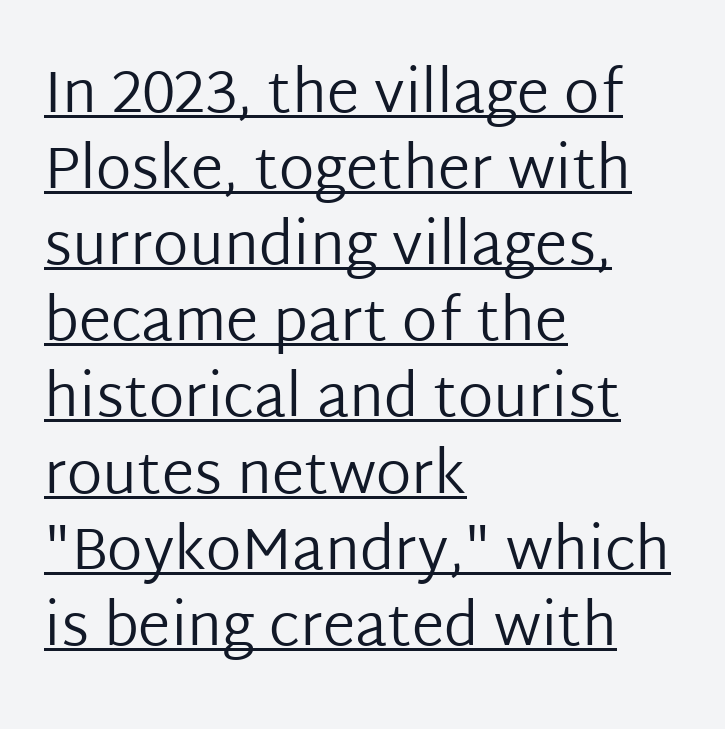
{"serif": "no", "italic": "no", "bold": "no", "weight": "regular", "width": "normal", "stroke_contrast": "low", "x_height": "medium", "monospaced": "no", "underline": "yes", "align": "left", "line_spacing": "normal", "line_spacing_ratio": 1.29, "letter_spacing": "normal", "letter_spacing_em": 0.0, "glyph_px": 59}
